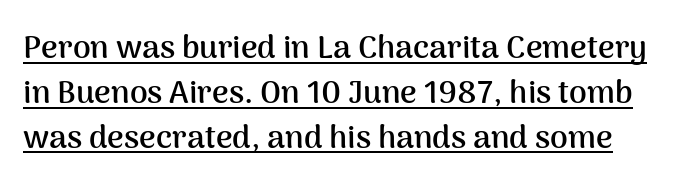
Q: Is the text bold? A: Yes.
Q: Is the text italic (slanted)? A: No, it is upright.
Q: Is the typeface a serif or a sans-serif typeface? A: Sans-serif.
Q: Is the text underlined? A: Yes.
Q: Is the spacing between letters normal or unusually wide? A: Normal.
Q: Is the spacing between lines tight, normal or loose? A: Normal.
Q: Width (condensed, normal, or wide)? A: Normal.
Q: Stroke contrast? A: Medium.
Q: x-height? A: Medium.
Q: Monospaced? A: No.
